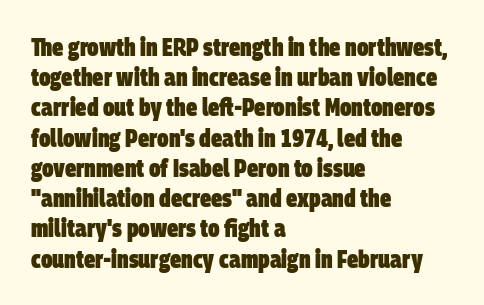
Default kerning and tracking; the words read as compact shapes. The text block is weighted toward the left margin, trailing off unevenly rightward. Only glyphs here, with clear space below each row. Pretty heavy lettering here — definitely bold.
